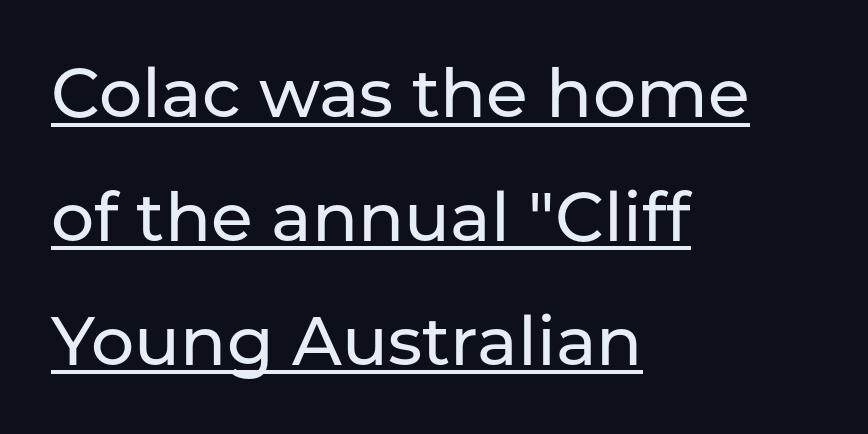
Short note: letters normally spaced. Do the characters align in a grid? No, the font is proportional. What decoration does the sample have? An underline. When letters stand straight like this, we call the style roman or upright.
